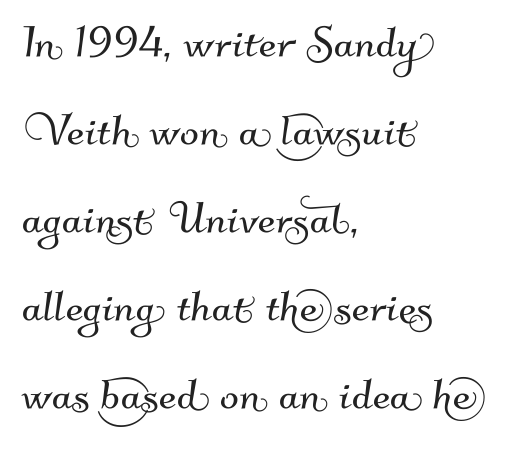
Q: Is the typeface a serif or a sans-serif typeface? A: Sans-serif.
Q: Is the text underlined? A: No.
Q: How is the paragraph aligned? A: Left-aligned.
Q: Is the spacing between letters normal or unusually wide? A: Normal.
Q: Is the spacing between lines tight, normal or loose? A: Normal.
Q: Width (condensed, normal, or wide)? A: Normal.
Q: Stroke contrast? A: Medium.
Q: x-height? A: Small.
Q: Monospaced? A: No.
